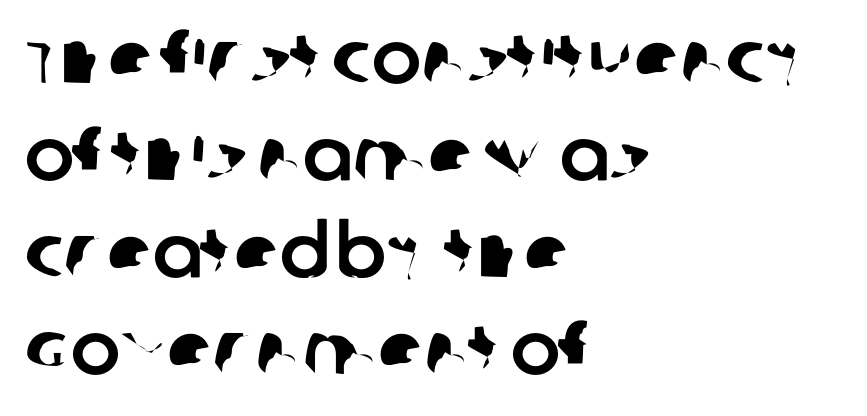
The image shows 74 px sans-serif type; set left-aligned, normal line spacing (1.31x), normal letter spacing, not underlined; low stroke contrast and a large x-height.
